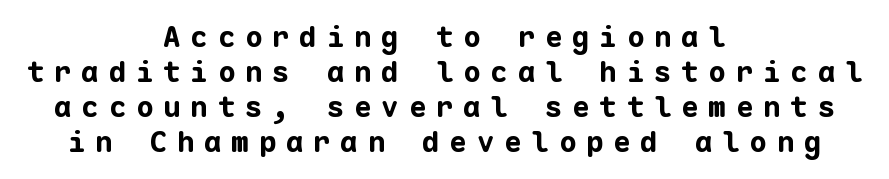
Q: Is the text bold? A: Yes.
Q: Is the text italic (slanted)? A: No, it is upright.
Q: Is the typeface a serif or a sans-serif typeface? A: Sans-serif.
Q: Is the text underlined? A: No.
Q: How is the paragraph aligned? A: Centered.
Q: Is the spacing between letters normal or unusually wide? A: Unusually wide.
Q: Width (condensed, normal, or wide)? A: Normal.
Q: Stroke contrast? A: Low.
Q: x-height? A: Medium.
Q: Monospaced? A: Yes.
